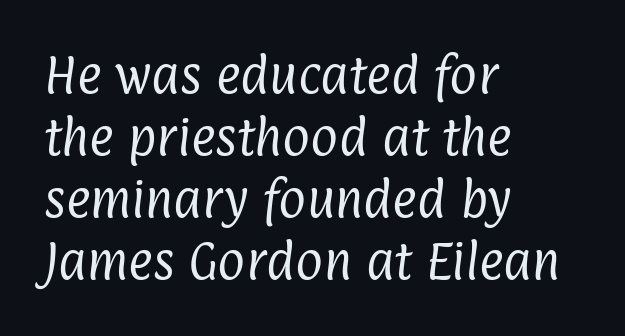
This rendering features lettering with no underline. The strokes are not fattened; the text isn't bold. Note the varied advance widths — an 'i' is clearly narrower than an 'm'. Vertical spacing — default.
